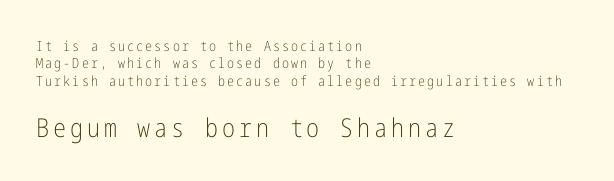
Q: Is the text bold? A: No.
Q: Is the text italic (slanted)? A: No, it is upright.
Q: Is the text underlined? A: No.
Q: How is the paragraph aligned? A: Left-aligned.
Q: Which block of text is set in a larger size, the first (top) or the second (bottom)? A: The second (bottom) one.
